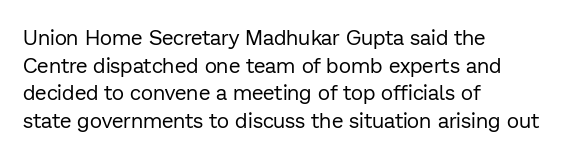
{"italic": "no", "bold": "no", "underline": "no", "align": "left", "line_spacing": "normal", "line_spacing_ratio": 1.31, "letter_spacing": "normal", "letter_spacing_em": 0.0, "glyph_px": 21}
